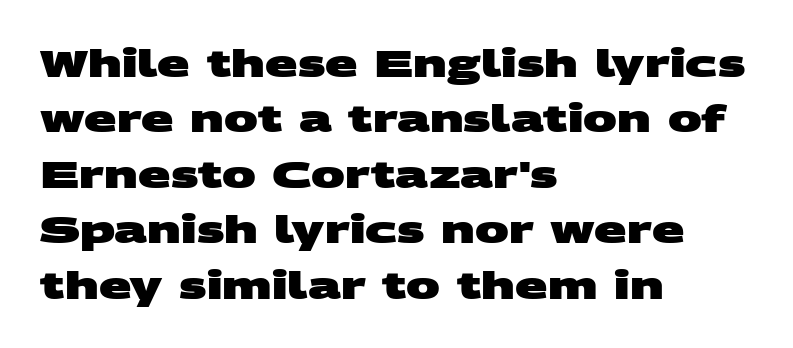
Serifs: no, the terminals of the letterforms are clean. The font is running at its bold setting. One glance says typical: line gaps are just what's usual. Here the glyphs are tracked normally, forming tight word shapes. Bare-footed words on every line.
